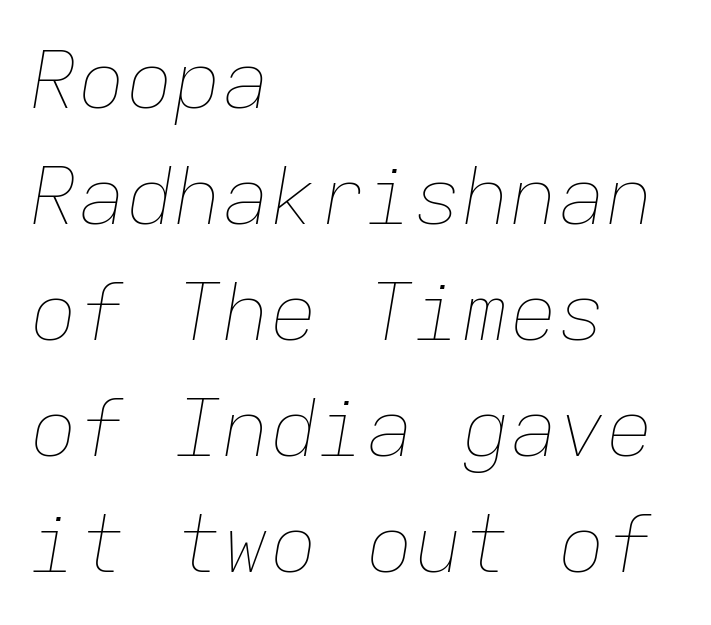
In terms of leading, this rendering sits right in the middle. Weight class: somewhere from thin through regular. Reading down the block, your eye returns to a fixed left position each line. Letter spacing: default. The font's italic variant was chosen for this text. Do the characters align in a grid? Yes, the font is monospaced.
